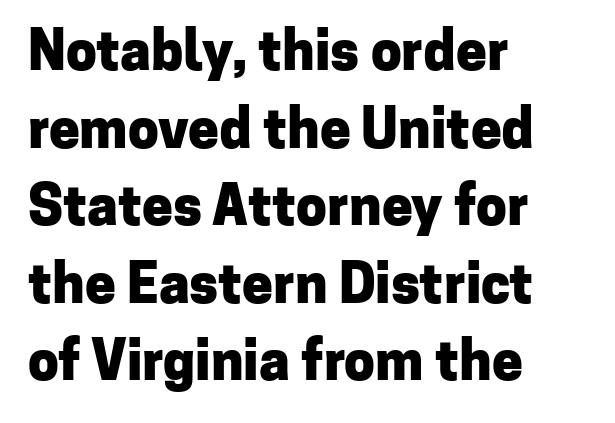
Here the glyphs are tracked normally, forming tight word shapes. Tall strokes in this sample are plumb rather than angled. You could not count columns in this text — the font is proportionally spaced. Typesetter's note: full bold, strokes at maximum text heaviness. In terms of leading, this rendering sits right in the middle.
